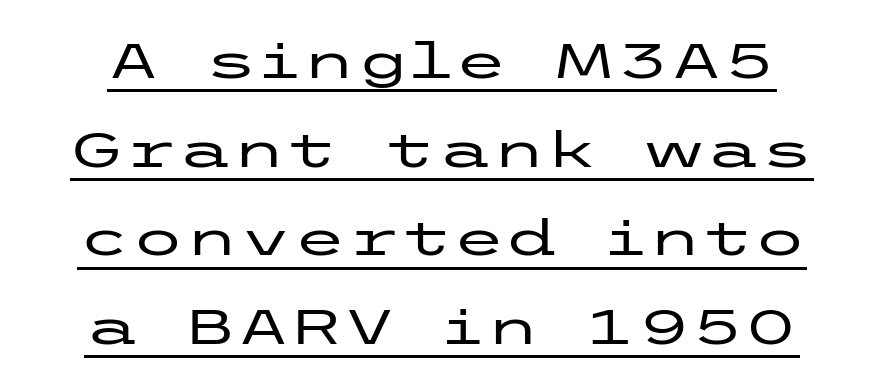
The image shows 49 px wide sans-serif type, upright; set line spacing 1.81x, normal letter spacing, underlined; low stroke contrast and a medium x-height.
